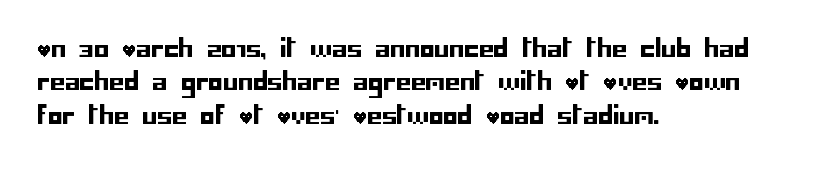
The image shows 24 px text type, upright; set left-aligned, normal line spacing (1.39x), normal letter spacing, not underlined.
